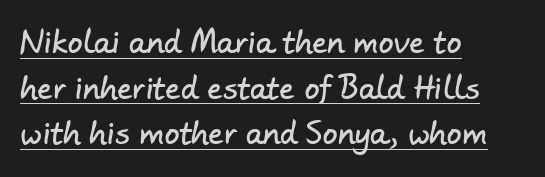
{"serif": "no", "width": "normal", "stroke_contrast": "low", "x_height": "small", "monospaced": "no", "underline": "yes", "align": "left", "line_spacing": "normal", "line_spacing_ratio": 1.52, "letter_spacing": "normal", "letter_spacing_em": 0.0, "glyph_px": 30}
